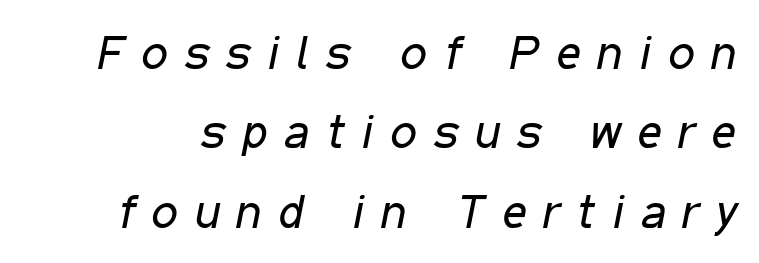
Q: Is the text bold? A: No.
Q: Is the text italic (slanted)? A: Yes, it leans right by about 11 degrees.
Q: Is the text underlined? A: No.
Q: Is the spacing between letters normal or unusually wide? A: Unusually wide.
Q: Is the spacing between lines tight, normal or loose? A: Normal.
Q: Width (condensed, normal, or wide)? A: Condensed.
Q: Stroke contrast? A: Low.
Q: x-height? A: Medium.
Q: Monospaced? A: No.
